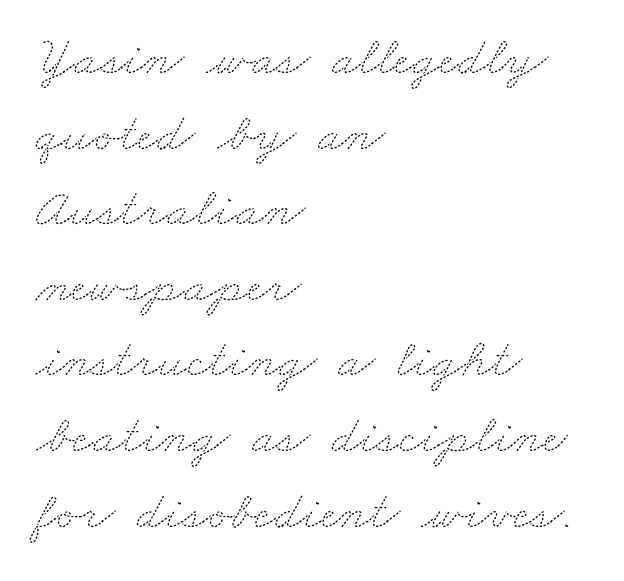
The image shows 54 px thin, wide type; set left-aligned, normal line spacing (1.4x), normal letter spacing, not underlined; medium stroke contrast and a small x-height.
